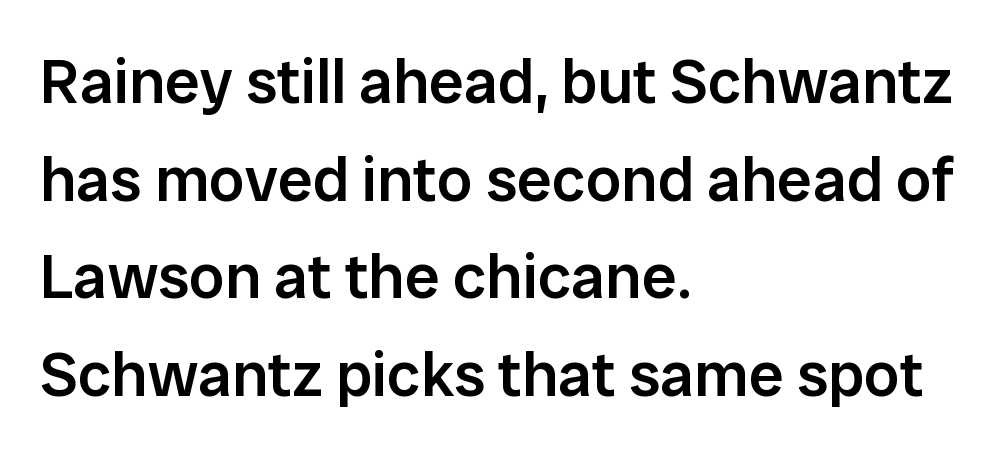
Q: Is the text bold? A: Semi-bold.
Q: Is the text italic (slanted)? A: No, it is upright.
Q: Is the typeface a serif or a sans-serif typeface? A: Sans-serif.
Q: Is the text underlined? A: No.
Q: How is the paragraph aligned? A: Left-aligned.
Q: Is the spacing between letters normal or unusually wide? A: Normal.
Q: Is the spacing between lines tight, normal or loose? A: Normal.
Q: Width (condensed, normal, or wide)? A: Normal.
Q: Stroke contrast? A: Low.
Q: x-height? A: Medium.
Q: Monospaced? A: No.
